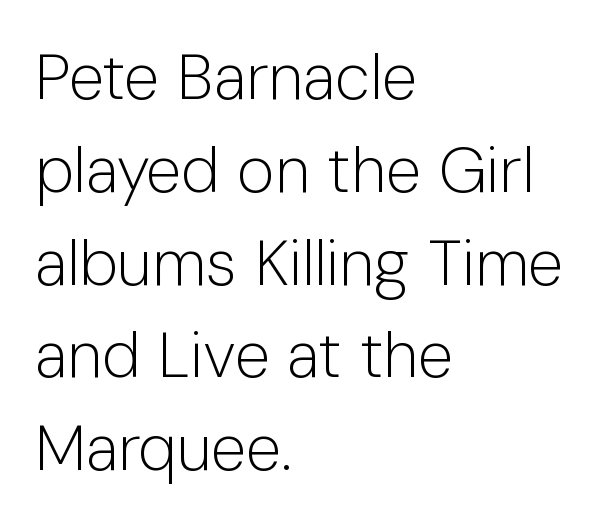
{"serif": "no", "italic": "no", "bold": "no", "weight": "light", "width": "normal", "stroke_contrast": "low", "x_height": "medium", "monospaced": "no", "underline": "no", "align": "left", "line_spacing": "normal", "line_spacing_ratio": 1.45, "letter_spacing": "normal", "letter_spacing_em": 0.0, "glyph_px": 64}
